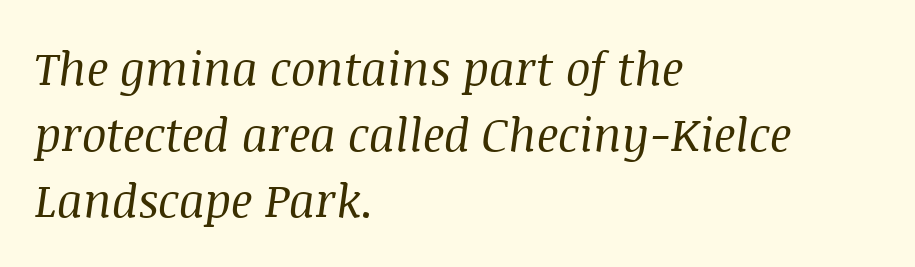
Q: Is the text bold? A: No.
Q: Is the text italic (slanted)? A: Yes, it leans right by about 8 degrees.
Q: Is the typeface a serif or a sans-serif typeface? A: Serif.
Q: Is the text underlined? A: No.
Q: How is the paragraph aligned? A: Left-aligned.
Q: Is the spacing between letters normal or unusually wide? A: Normal.
Q: Is the spacing between lines tight, normal or loose? A: Normal.
Q: Width (condensed, normal, or wide)? A: Normal.
Q: Stroke contrast? A: Medium.
Q: x-height? A: Large.
Q: Monospaced? A: No.
